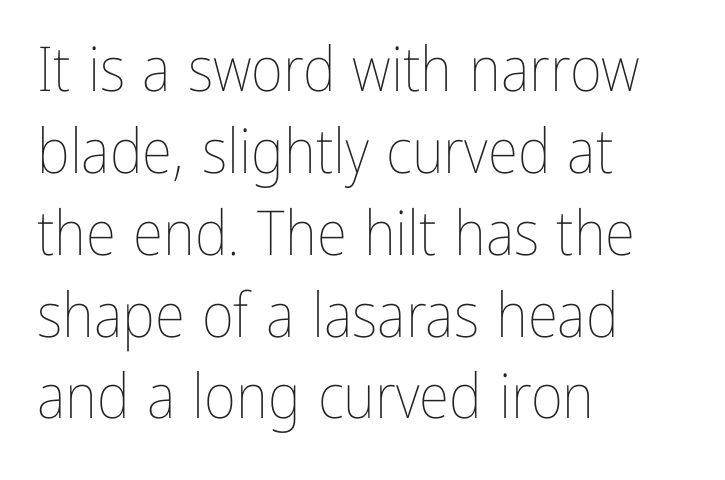
{"italic": "no", "bold": "no", "weight": "thin", "width": "condensed", "stroke_contrast": "low", "x_height": "medium", "monospaced": "no", "underline": "no", "align": "left", "line_spacing": "normal", "line_spacing_ratio": 1.32, "letter_spacing": "normal", "letter_spacing_em": 0.0, "glyph_px": 62}
